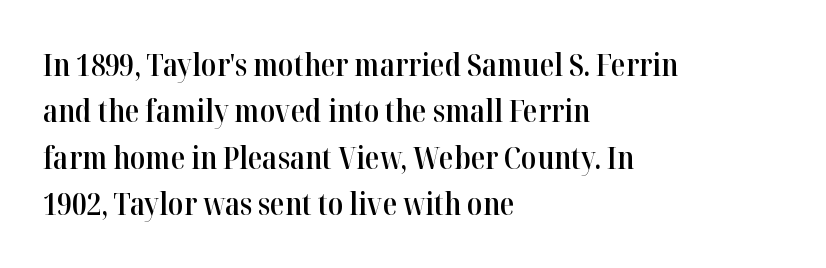
The block of text has a typical density, with ordinary space between rows. The rendering uses a semibold face; strokes are thickened but not to full bold. The font's upright variant was chosen for this text. Is the letter spacing exaggerated? No — it looks like the ordinary default.
